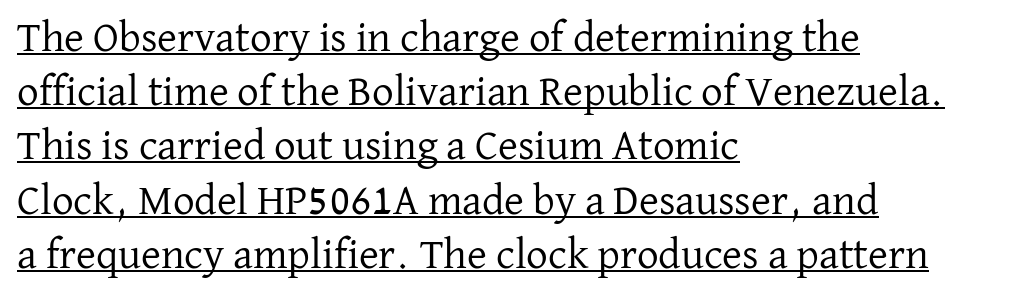
The axis of the letterforms is exactly vertical. The letters sit at their default tracking, neither squeezed nor spread. This block has exactly the height ordinary leading produces. Proportional: the letters do not fall into vertical columns.
